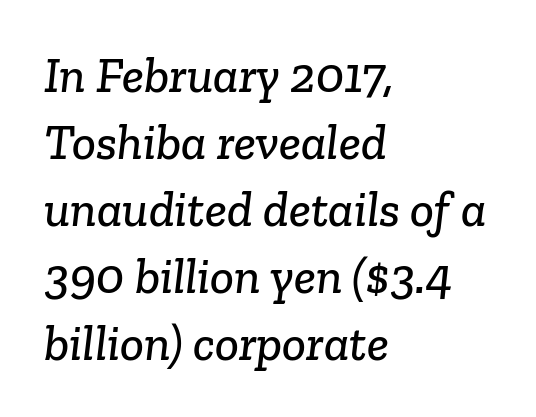
The compositor pushed each line to the left boundary. Underlining? Definitely not there. The rendering uses natural spacing where letterforms have individual widths. The passage shown stacks its lines at a standard gap. Look at the bottom of the vertical strokes: they flare into serifs here.
